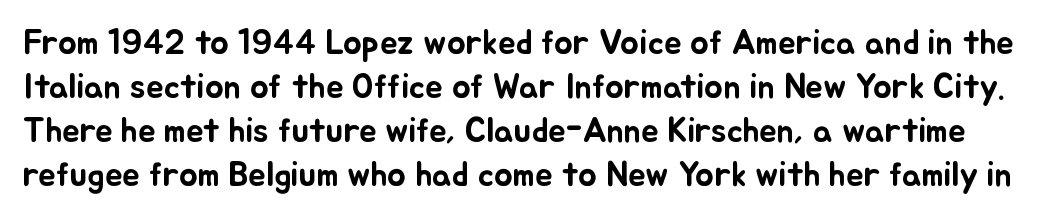
Caption: standard tracking, unaltered. These lines are rendered in a variable-pitch font. Underline: absent. The rendering uses a moderate line-height, typical for paragraphs. The specimen reads as upright at a glance.
